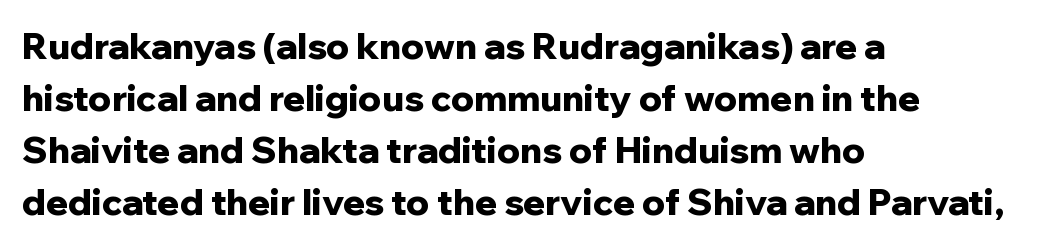
{"serif": "no", "italic": "no", "bold": "yes", "weight": "bold", "width": "normal", "stroke_contrast": "low", "x_height": "medium", "monospaced": "no", "underline": "no", "align": "left", "line_spacing": "normal", "line_spacing_ratio": 1.44, "letter_spacing": "normal", "letter_spacing_em": 0.0, "glyph_px": 36}
